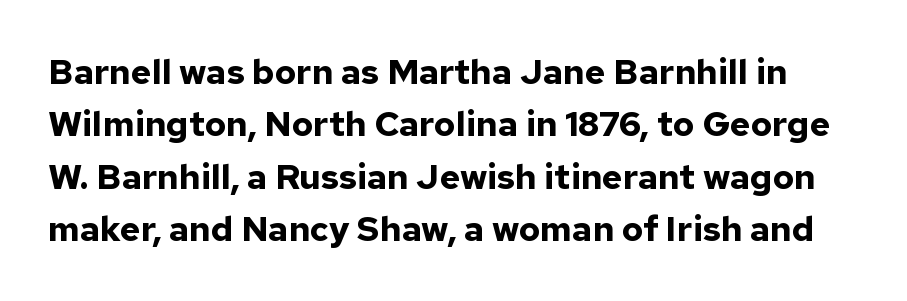
{"serif": "no", "italic": "no", "bold": "yes", "weight": "bold", "width": "normal", "stroke_contrast": "low", "x_height": "medium", "monospaced": "no", "underline": "no", "line_spacing": "normal", "line_spacing_ratio": 1.5, "letter_spacing": "normal", "letter_spacing_em": 0.0, "glyph_px": 35}
